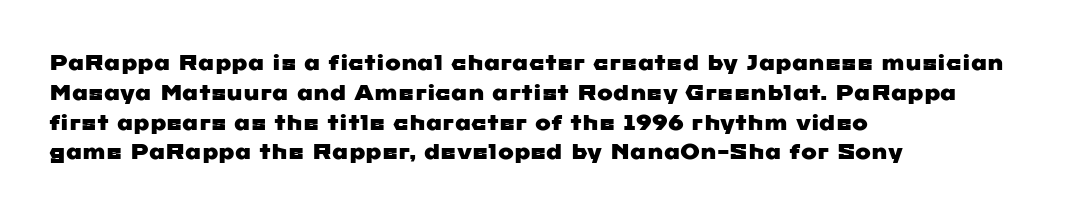
{"underline": "no", "align": "left", "line_spacing": "normal", "line_spacing_ratio": 1.42, "letter_spacing": "normal", "letter_spacing_em": 0.0, "glyph_px": 21}
